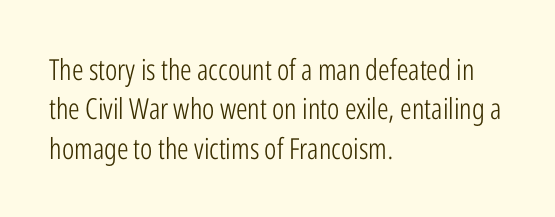
{"serif": "no", "italic": "no", "bold": "no", "weight": "light", "width": "condensed", "stroke_contrast": "low", "x_height": "medium", "monospaced": "no", "underline": "no", "align": "left", "line_spacing": "normal", "line_spacing_ratio": 1.36, "letter_spacing": "normal", "letter_spacing_em": 0.0, "glyph_px": 29}
